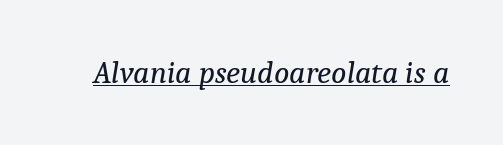
{"serif": "yes", "italic": "yes", "lean": "right", "slant_degrees": 9, "bold": "no", "weight": "regular", "width": "normal", "stroke_contrast": "low", "x_height": "medium", "monospaced": "no", "underline": "yes", "letter_spacing": "normal", "letter_spacing_em": 0.0, "glyph_px": 32}
